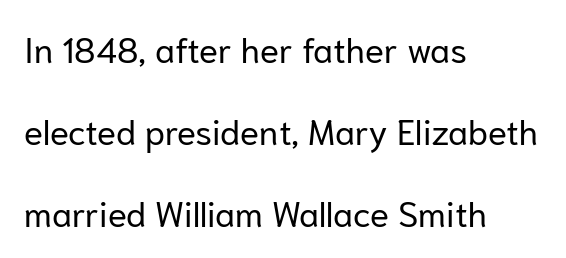
The face used here is a sans, in the tradition of grotesques and geometrics. Stroke thickness stays within the range of a standard reading face or lighter. The zone under the glyphs is completely vacant. Which margin do the lines hug? The left one — the right edge is uneven.
